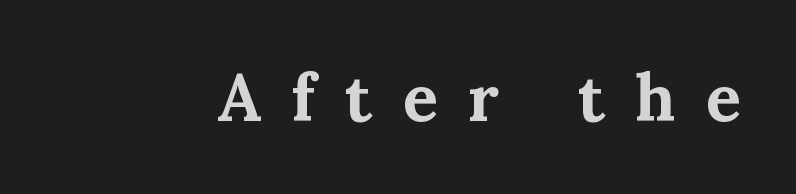
Q: Is the text bold? A: Yes.
Q: Is the text italic (slanted)? A: No, it is upright.
Q: Is the typeface a serif or a sans-serif typeface? A: Serif.
Q: Is the text underlined? A: No.
Q: Is the spacing between letters normal or unusually wide? A: Unusually wide.
Q: Width (condensed, normal, or wide)? A: Normal.
Q: Stroke contrast? A: Medium.
Q: x-height? A: Medium.
Q: Monospaced? A: No.
